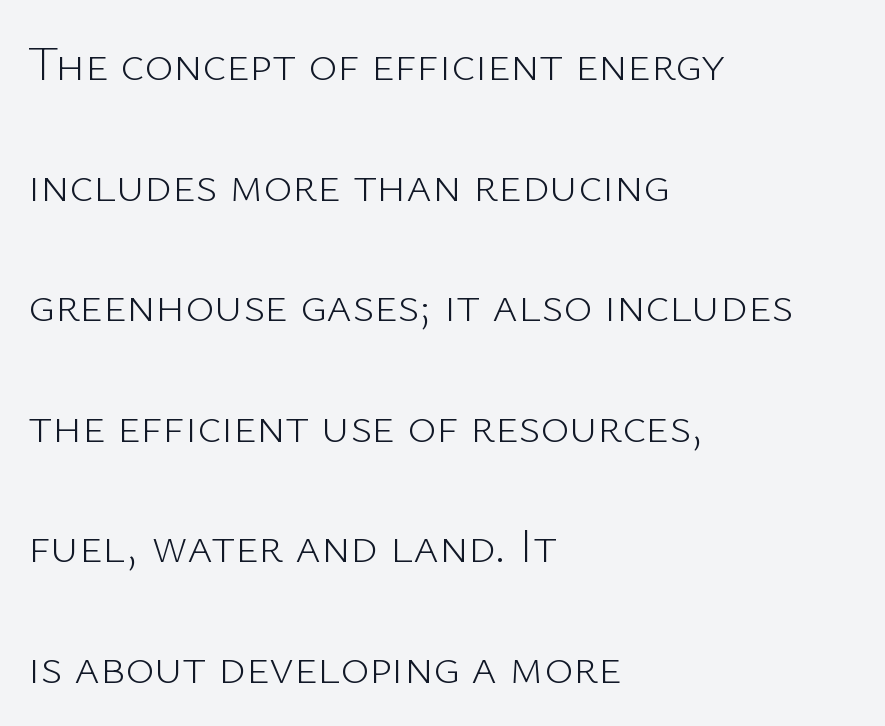
This sample uses an upright cut, with every glyph sitting square on the baseline. Observe the absence of serifs on each vertical stroke in this sample. Do the characters align in a grid? No, the font is proportional. The cut favours lightness, reaching ordinary text weight at its darkest. Has an underline been added? It has not.
